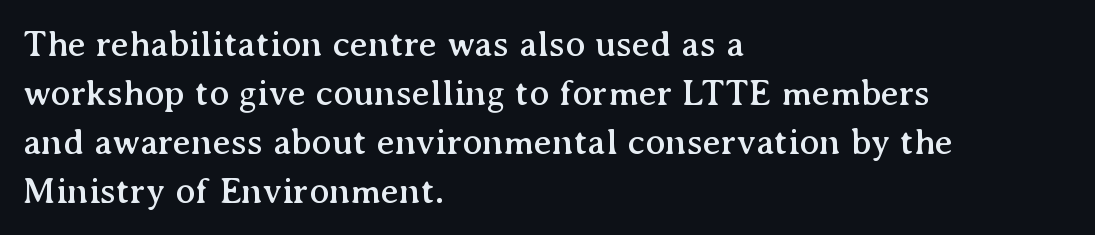
{"serif": "yes", "italic": "no", "width": "normal", "stroke_contrast": "medium", "x_height": "medium", "monospaced": "no", "underline": "no", "align": "left", "line_spacing": "normal", "line_spacing_ratio": 1.32, "letter_spacing": "normal", "letter_spacing_em": 0.0, "glyph_px": 37}
